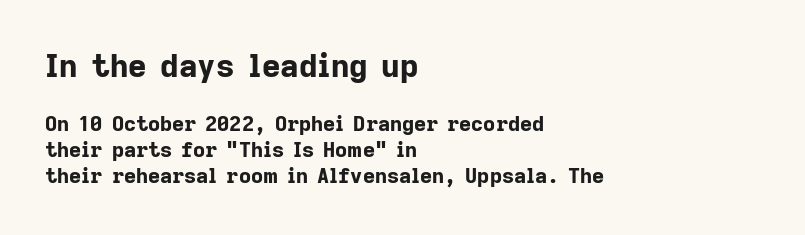
The image shows 32 px bold sans-serif type, upright; set left-aligned, line spacing 1.24x, normal letter spacing, not underlined; the first (top) block is 1.52x larger; low stroke contrast and a medium x-height.
